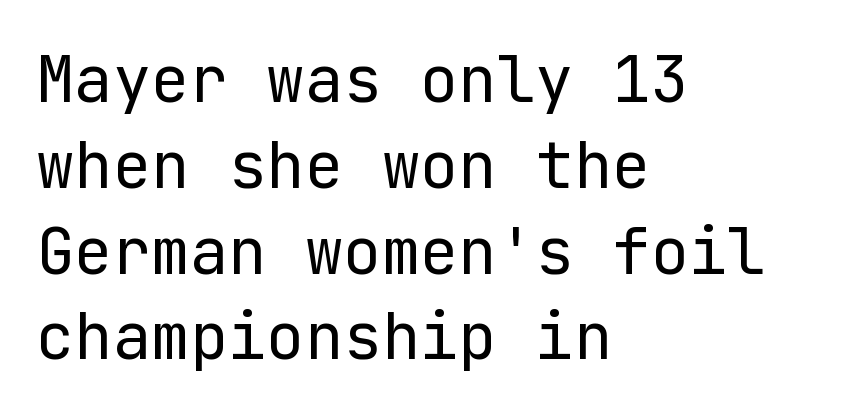
{"serif": "no", "italic": "no", "bold": "no", "weight": "regular", "width": "normal", "stroke_contrast": "low", "x_height": "medium", "underline": "no", "align": "left", "line_spacing": "normal", "line_spacing_ratio": 1.34, "letter_spacing": "normal", "letter_spacing_em": 0.0, "glyph_px": 64}
